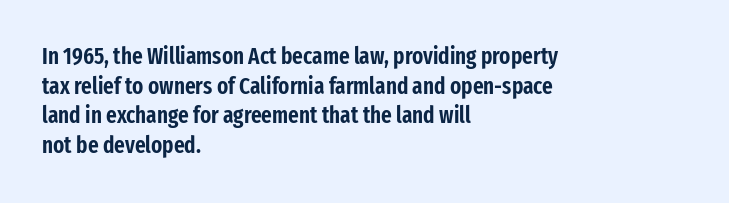
Q: Is the text italic (slanted)? A: No, it is upright.
Q: Is the text underlined? A: No.
Q: How is the paragraph aligned? A: Left-aligned.
Q: Is the spacing between letters normal or unusually wide? A: Normal.
Q: Is the spacing between lines tight, normal or loose? A: Normal.
